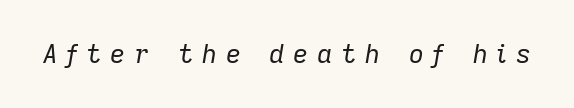
Designer's note — italics engaged. Compared with a typical body face, this is equally light or lighter still. Nobody drew a line under any word here. Look at the tracking — it's clearly loosened, letters drifting apart.
